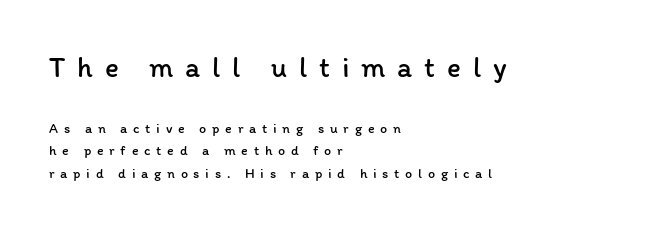
Q: Is the text bold? A: No.
Q: Is the text italic (slanted)? A: No, it is upright.
Q: Is the text underlined? A: No.
Q: How is the paragraph aligned? A: Left-aligned.
Q: Is the spacing between letters normal or unusually wide? A: Unusually wide.
Q: Is the spacing between lines tight, normal or loose? A: Normal.
Q: Which block of text is set in a larger size, the first (top) or the second (bottom)? A: The first (top) one.
Q: Width (condensed, normal, or wide)? A: Normal.
Q: Stroke contrast? A: Low.
Q: x-height? A: Medium.
Q: Monospaced? A: No.
